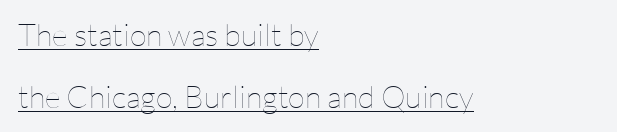
Note the varied advance widths — an 'i' is clearly narrower than an 'm'. The rendering anchors every line to the left-hand side. This rendering features underlined lettering. Between one letter and the next there's only the usual sliver of space. Interline gaps are noticeably wide in this sample.
